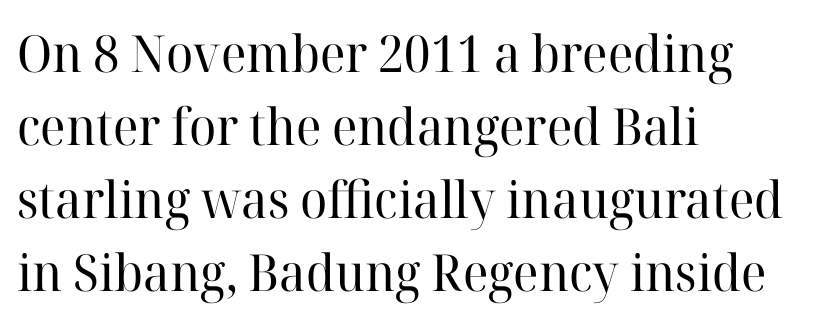
The image shows 51 px regular-weight serif type, upright; set left-aligned, normal line spacing (1.43x), normal letter spacing, not underlined; high stroke contrast and a medium x-height.
